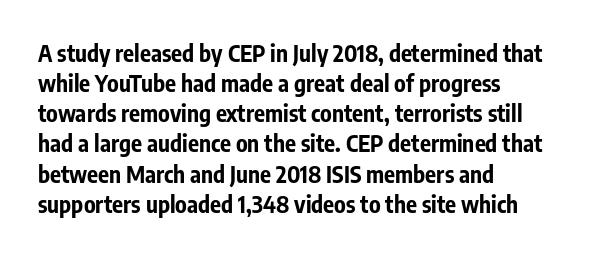
Does extra space separate the letters? No, they use regular spacing. The passage is arranged the way most books set body copy — flush left. Successive baselines arrive at the customary interval. Posture: upright roman. Is the type bold? Yes — the strokes are clearly thick and heavy.
